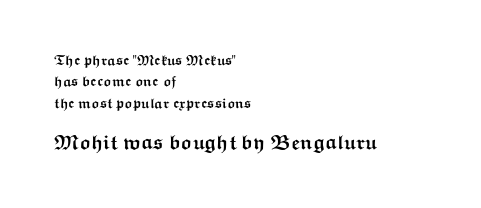
Q: Is the text bold? A: Yes.
Q: Is the text italic (slanted)? A: No, it is upright.
Q: Is the text underlined? A: No.
Q: How is the paragraph aligned? A: Left-aligned.
Q: Is the spacing between letters normal or unusually wide? A: Normal.
Q: Is the spacing between lines tight, normal or loose? A: Normal.
Q: Which block of text is set in a larger size, the first (top) or the second (bottom)? A: The second (bottom) one.
